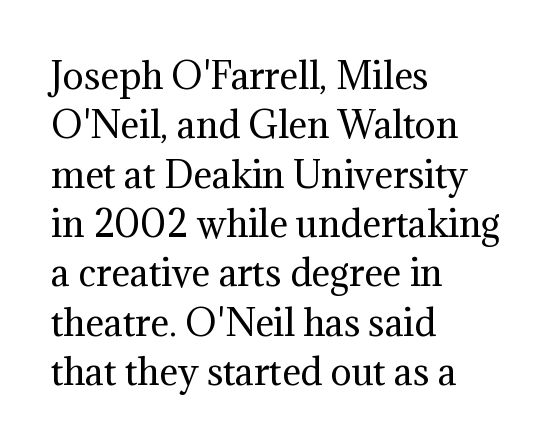
{"serif": "yes", "italic": "no", "bold": "no", "weight": "regular", "width": "normal", "stroke_contrast": "medium", "x_height": "medium", "monospaced": "no", "underline": "no", "align": "left", "line_spacing": "normal", "line_spacing_ratio": 1.41, "letter_spacing": "normal", "letter_spacing_em": 0.0, "glyph_px": 35}
